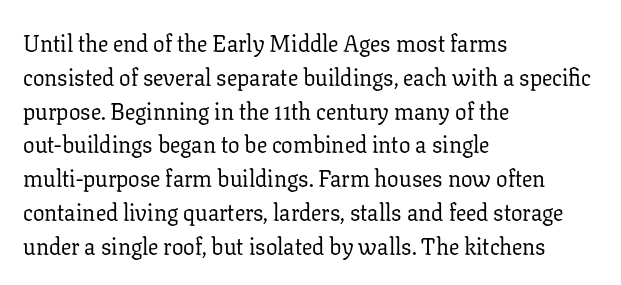
Just letters on the line, the space beneath them empty. Evenly set lines give the paragraph a standard silhouette. Heft: none added — not bold. Notice how the passage keeps a crisp vertical edge on the left only. No extra tracking has been applied to these lines. A roman cut, with each character standing at attention.
